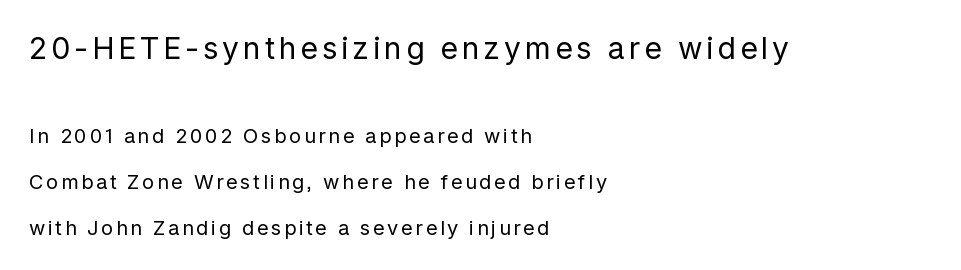
Q: Is the text bold? A: No.
Q: Is the text italic (slanted)? A: No, it is upright.
Q: Is the typeface a serif or a sans-serif typeface? A: Sans-serif.
Q: Is the text underlined? A: No.
Q: How is the paragraph aligned? A: Left-aligned.
Q: Is the spacing between lines tight, normal or loose? A: Loose.
Q: Which block of text is set in a larger size, the first (top) or the second (bottom)? A: The first (top) one.
Q: Width (condensed, normal, or wide)? A: Normal.
Q: Stroke contrast? A: Low.
Q: x-height? A: Medium.
Q: Monospaced? A: No.
